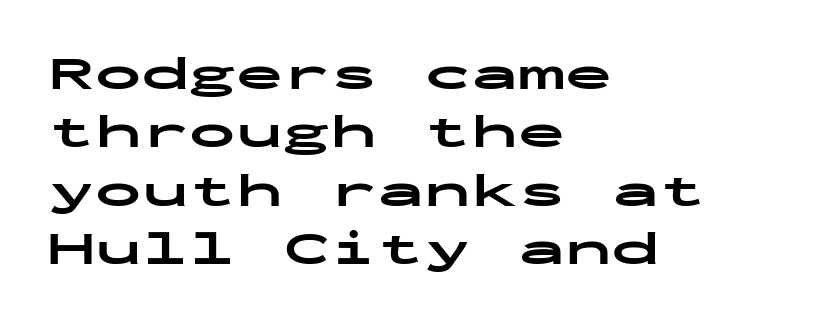
{"serif": "no", "italic": "no", "bold": "yes", "weight": "bold", "width": "wide", "stroke_contrast": "low", "x_height": "medium", "monospaced": "yes", "underline": "no", "align": "left", "line_spacing_ratio": 1.24, "letter_spacing": "normal", "letter_spacing_em": 0.0, "glyph_px": 47}
